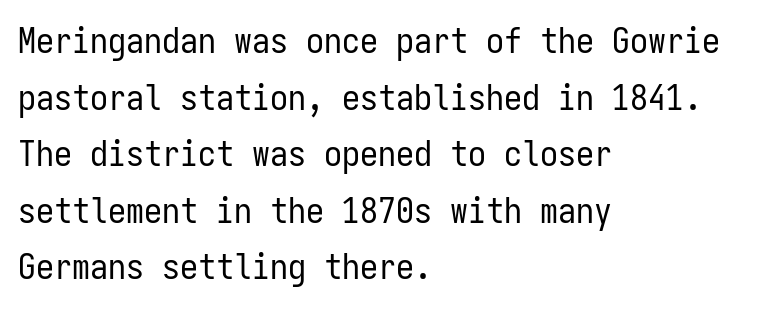
{"serif": "no", "italic": "no", "bold": "no", "weight": "regular", "width": "condensed", "stroke_contrast": "low", "x_height": "medium", "monospaced": "yes", "underline": "no", "align": "left", "line_spacing": "normal", "line_spacing_ratio": 1.57, "letter_spacing": "normal", "letter_spacing_em": 0.0, "glyph_px": 36}
